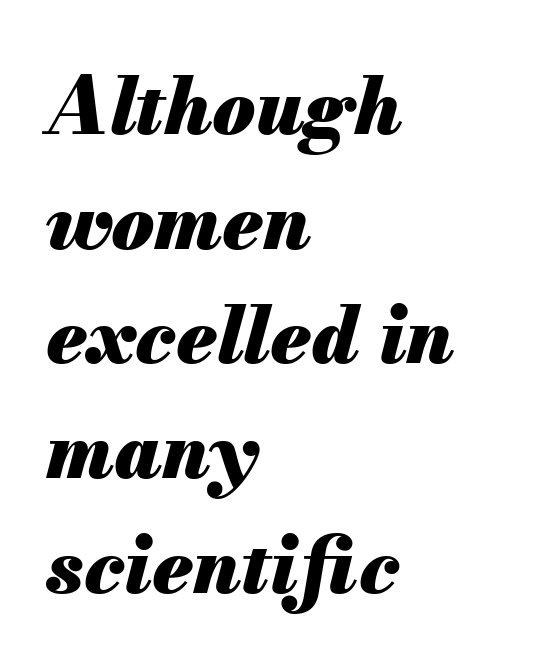
Q: Is the text bold? A: Yes.
Q: Is the text italic (slanted)? A: Yes, it leans right by about 13 degrees.
Q: Is the text underlined? A: No.
Q: How is the paragraph aligned? A: Left-aligned.
Q: Is the spacing between letters normal or unusually wide? A: Normal.
Q: Is the spacing between lines tight, normal or loose? A: Normal.
Q: Width (condensed, normal, or wide)? A: Normal.
Q: Stroke contrast? A: Medium.
Q: x-height? A: Small.
Q: Monospaced? A: No.
